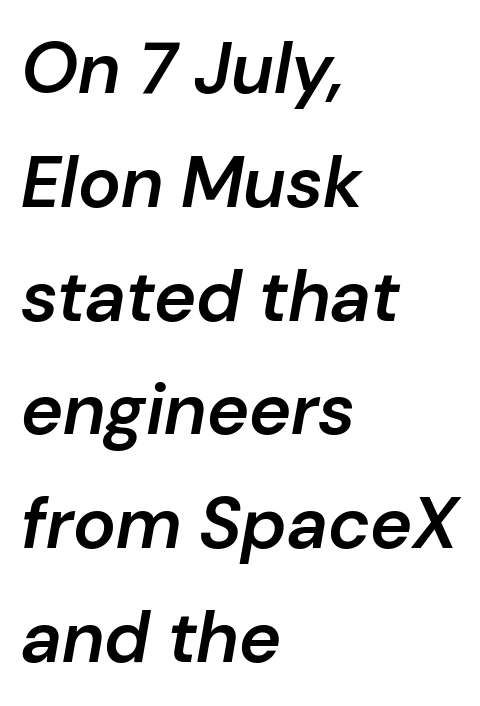
The image shows 72 px semibold type, italic (leaning right); set left-aligned, normal line spacing (1.58x), normal letter spacing, not underlined; low stroke contrast and a medium x-height.
